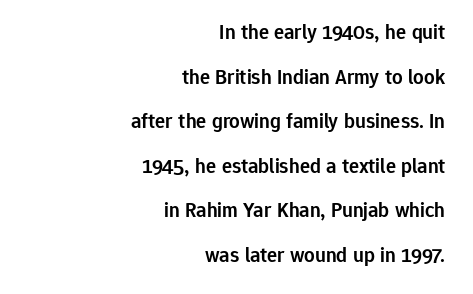
Q: Is the text bold? A: Semi-bold.
Q: Is the text italic (slanted)? A: No, it is upright.
Q: Is the text underlined? A: No.
Q: How is the paragraph aligned? A: Right-aligned.
Q: Is the spacing between letters normal or unusually wide? A: Normal.
Q: Is the spacing between lines tight, normal or loose? A: Loose.
